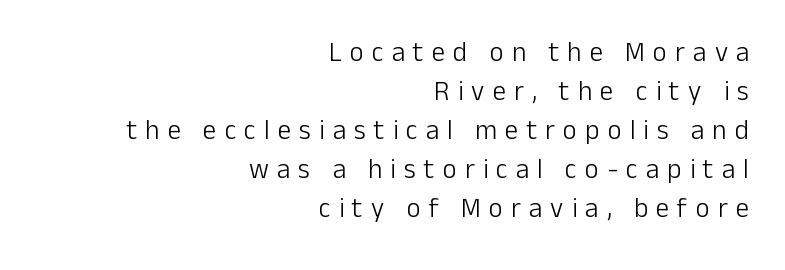
{"italic": "no", "bold": "no", "underline": "no", "align": "right", "line_spacing": "normal", "line_spacing_ratio": 1.44, "letter_spacing": "wide", "letter_spacing_em": 0.3, "glyph_px": 27}
